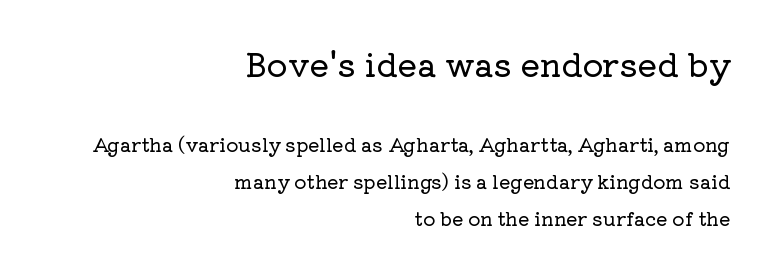
The image shows 33 px serif type, upright; set right-aligned, loose line spacing (1.95x), normal letter spacing, not underlined; the first (top) block is 1.74x larger; low stroke contrast and a medium x-height.
